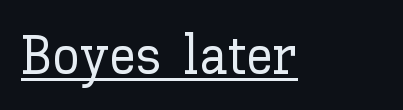
{"italic": "no", "width": "normal", "stroke_contrast": "low", "x_height": "medium", "monospaced": "no", "underline": "yes", "letter_spacing": "normal", "letter_spacing_em": 0.0, "glyph_px": 55}
